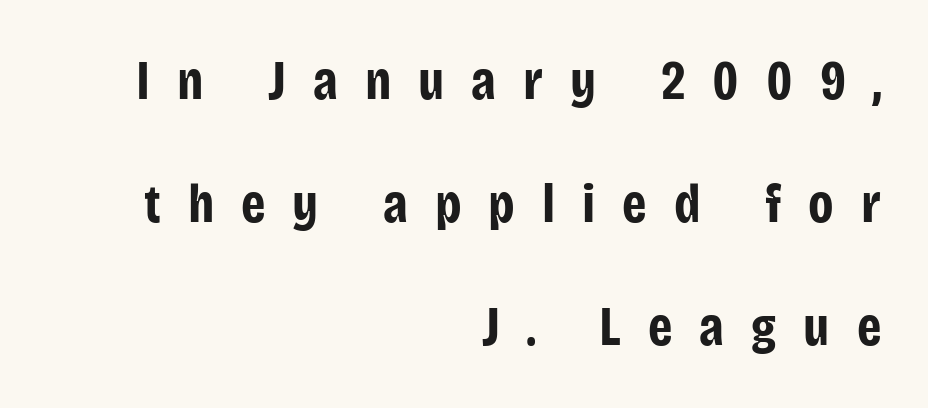
Q: Is the text bold? A: Yes.
Q: Is the text italic (slanted)? A: No, it is upright.
Q: Is the typeface a serif or a sans-serif typeface? A: Sans-serif.
Q: Is the text underlined? A: No.
Q: How is the paragraph aligned? A: Right-aligned.
Q: Is the spacing between letters normal or unusually wide? A: Unusually wide.
Q: Is the spacing between lines tight, normal or loose? A: Loose.
Q: Width (condensed, normal, or wide)? A: Condensed.
Q: Stroke contrast? A: Low.
Q: x-height? A: Large.
Q: Monospaced? A: No.
